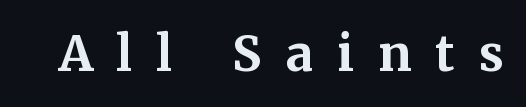
{"serif": "yes", "italic": "no", "bold": "yes", "weight": "bold", "width": "normal", "stroke_contrast": "medium", "x_height": "medium", "monospaced": "no", "underline": "no", "letter_spacing": "wide", "letter_spacing_em": 0.49, "glyph_px": 49}
